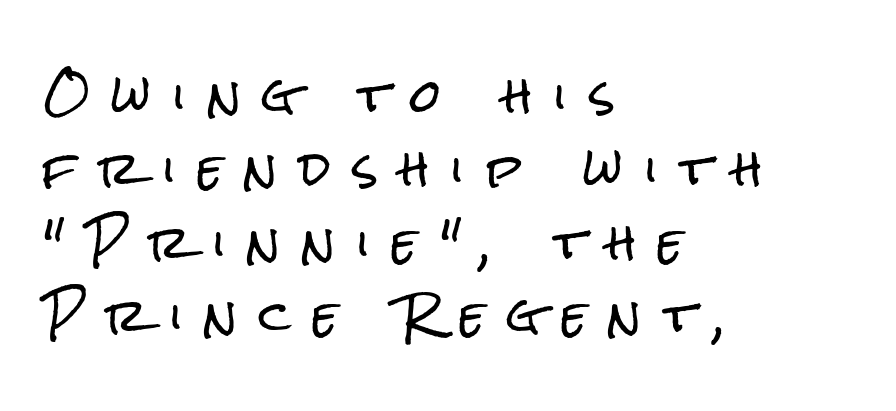
The characters display no serif detailing; their extremities are plain. The tracking reads as deliberately expanded to a designer's eye. Posture: straight, roman, zero tilt. The lines sit at an ordinary, default distance from one another. Beneath every word, the page is bare. The passage shown is typed in a proportional face where columns would drift.
